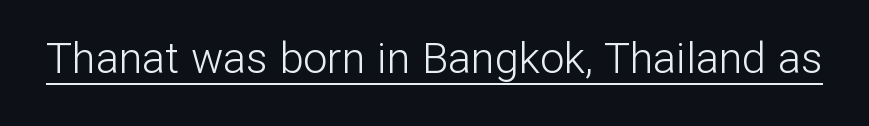
Q: Is the text bold? A: No.
Q: Is the text italic (slanted)? A: No, it is upright.
Q: Is the typeface a serif or a sans-serif typeface? A: Sans-serif.
Q: Is the text underlined? A: Yes.
Q: Is the spacing between letters normal or unusually wide? A: Normal.
Q: Width (condensed, normal, or wide)? A: Normal.
Q: Stroke contrast? A: Low.
Q: x-height? A: Medium.
Q: Monospaced? A: No.
